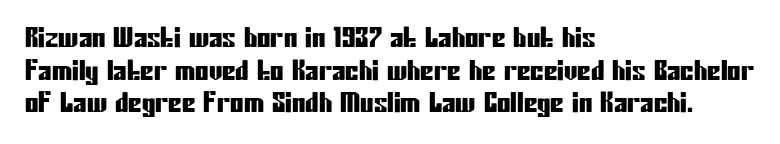
Words float on clear page, feet unadorned. Words appear dense and cohesive because spacing is normal. The lettering holds an erect, upright posture throughout. If you drew a ruler down the left edge, every line would touch it.
